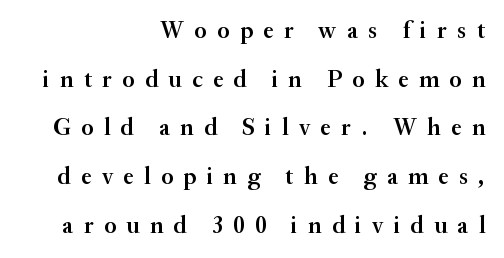
Q: Is the text bold? A: Semi-bold.
Q: Is the text italic (slanted)? A: No, it is upright.
Q: Is the text underlined? A: No.
Q: How is the paragraph aligned? A: Right-aligned.
Q: Is the spacing between letters normal or unusually wide? A: Unusually wide.
Q: Is the spacing between lines tight, normal or loose? A: Loose.
